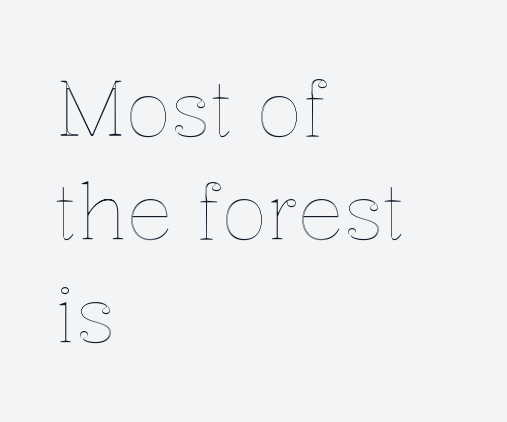
{"italic": "no", "width": "normal", "x_height": "medium", "monospaced": "no", "underline": "no", "align": "left", "line_spacing": "normal", "line_spacing_ratio": 1.34, "letter_spacing": "normal", "letter_spacing_em": 0.0, "glyph_px": 77}
